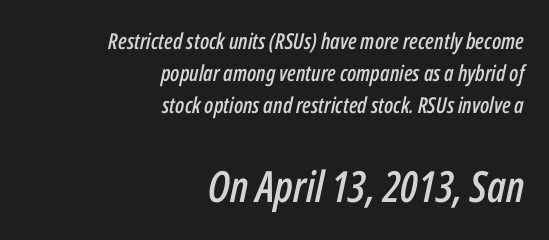
Q: Is the text italic (slanted)? A: Yes, it leans right by about 12 degrees.
Q: Is the text underlined? A: No.
Q: How is the paragraph aligned? A: Right-aligned.
Q: Is the spacing between letters normal or unusually wide? A: Normal.
Q: Is the spacing between lines tight, normal or loose? A: Normal.
Q: Which block of text is set in a larger size, the first (top) or the second (bottom)? A: The second (bottom) one.
Q: Width (condensed, normal, or wide)? A: Condensed.
Q: Stroke contrast? A: Low.
Q: x-height? A: Medium.
Q: Monospaced? A: No.
